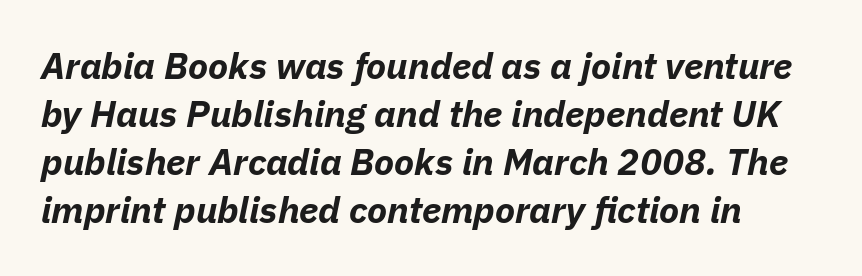
{"italic": "yes", "lean": "right", "slant_degrees": 11, "bold": "yes", "weight": "bold", "width": "normal", "stroke_contrast": "low", "x_height": "medium", "monospaced": "no", "underline": "no", "align": "left", "line_spacing": "normal", "line_spacing_ratio": 1.3, "letter_spacing": "normal", "letter_spacing_em": 0.0, "glyph_px": 37}
